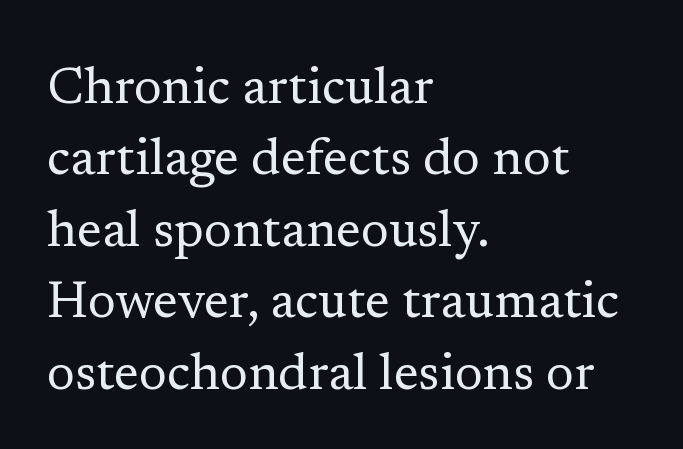
{"serif": "yes", "italic": "no", "bold": "no", "weight": "regular", "width": "normal", "stroke_contrast": "low", "x_height": "medium", "monospaced": "no", "underline": "no", "align": "left", "line_spacing": "normal", "line_spacing_ratio": 1.4, "letter_spacing": "normal", "letter_spacing_em": 0.0, "glyph_px": 51}
